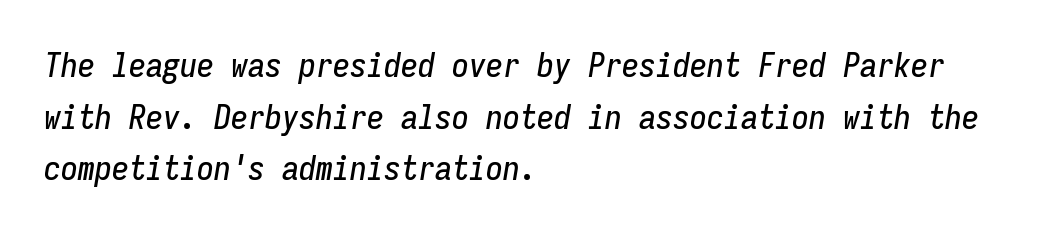
Q: Is the text italic (slanted)? A: Yes, it leans right by about 9 degrees.
Q: Is the text underlined? A: No.
Q: How is the paragraph aligned? A: Left-aligned.
Q: Is the spacing between letters normal or unusually wide? A: Normal.
Q: Is the spacing between lines tight, normal or loose? A: Normal.
Q: Width (condensed, normal, or wide)? A: Condensed.
Q: Stroke contrast? A: Low.
Q: x-height? A: Medium.
Q: Monospaced? A: Yes.
